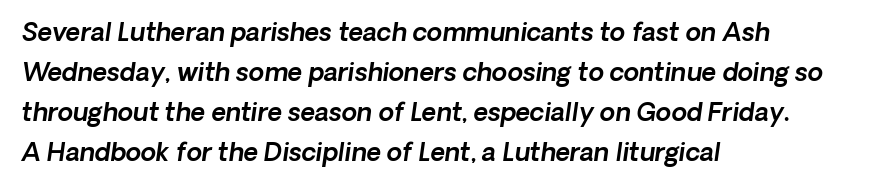
Q: Is the text underlined? A: No.
Q: How is the paragraph aligned? A: Left-aligned.
Q: Is the spacing between letters normal or unusually wide? A: Normal.
Q: Is the spacing between lines tight, normal or loose? A: Normal.
